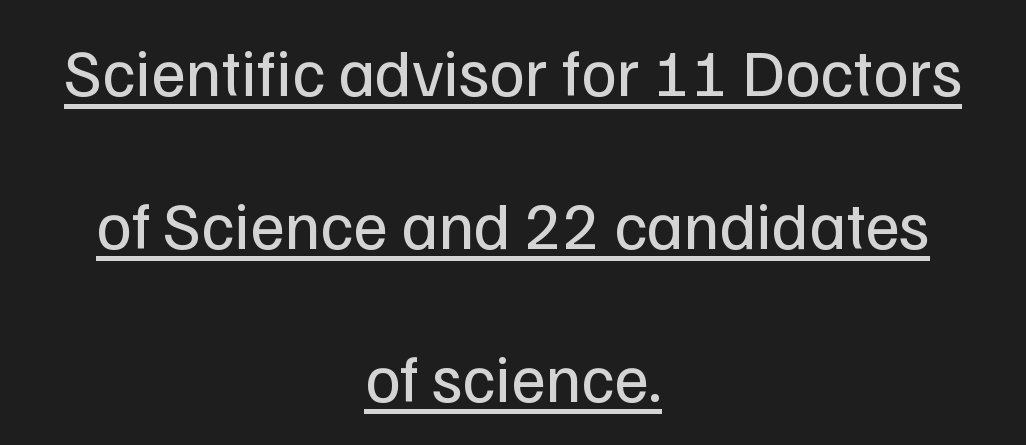
The image shows 67 px regular-weight sans-serif type, upright; set centered, loose line spacing (2.28x), normal letter spacing, underlined; low stroke contrast and a medium x-height.
